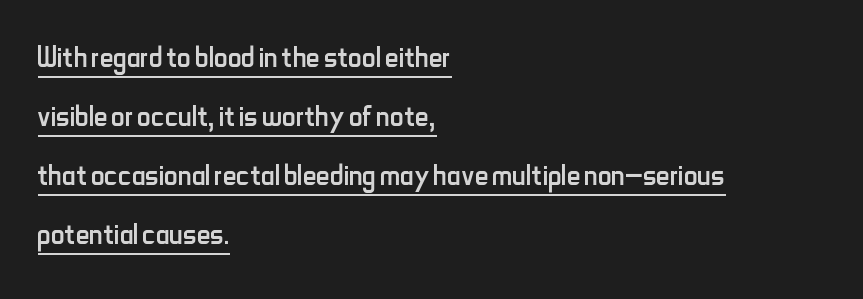
The image shows 38 px regular-weight, condensed sans-serif type, upright; set left-aligned, normal line spacing (1.55x), normal letter spacing, underlined; low stroke contrast and a small x-height.
